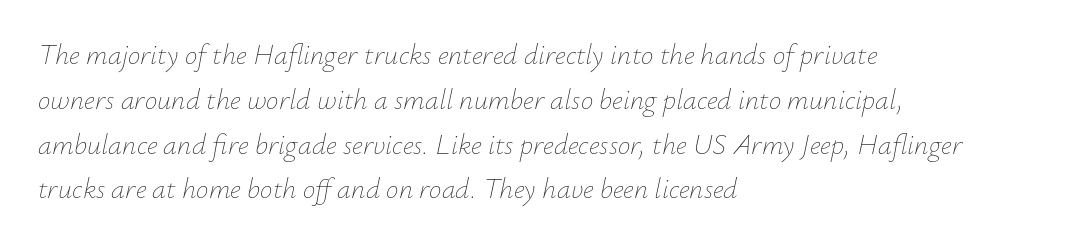
Q: Is the text bold? A: No.
Q: Is the text italic (slanted)? A: Yes, it leans right by about 12 degrees.
Q: Is the text underlined? A: No.
Q: How is the paragraph aligned? A: Left-aligned.
Q: Is the spacing between letters normal or unusually wide? A: Normal.
Q: Is the spacing between lines tight, normal or loose? A: Normal.
Q: Width (condensed, normal, or wide)? A: Normal.
Q: Stroke contrast? A: Low.
Q: x-height? A: Small.
Q: Monospaced? A: No.
